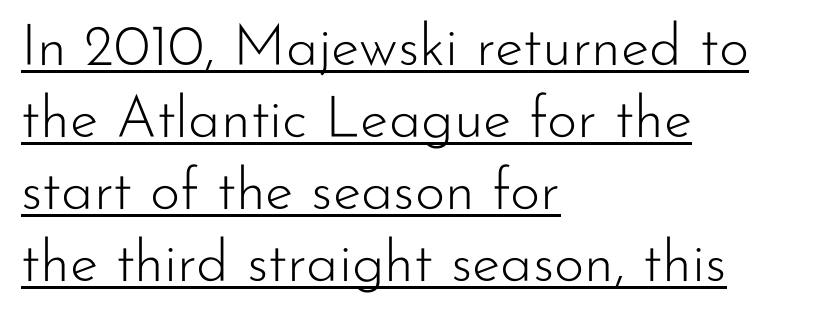
Descenders here cross a horizontal rule under the line. Does extra space separate the letters? No, they use regular spacing. This is sans-serif lettering, the kind often seen on screens and signage. A classic flush-left, rag-right setting is used for this passage.
